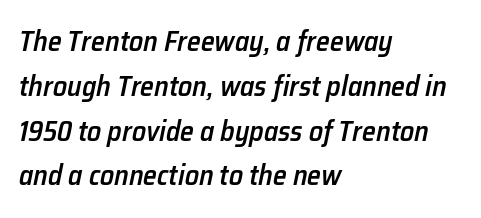
Short note: letters normally spaced. The text block is weighted toward the left margin, trailing off unevenly rightward. Note the varied advance widths — an 'i' is clearly narrower than an 'm'. What weight is shown? A semibold, between regular and bold.
